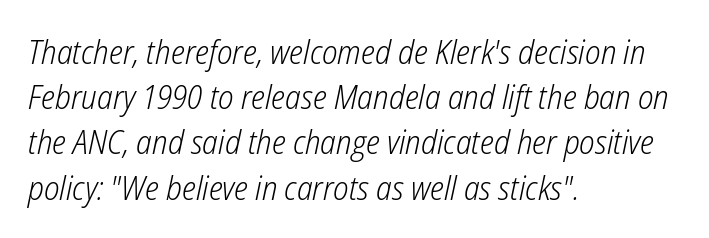
Q: Is the text bold? A: No.
Q: Is the text italic (slanted)? A: Yes, it leans right by about 12 degrees.
Q: Is the text underlined? A: No.
Q: How is the paragraph aligned? A: Left-aligned.
Q: Is the spacing between letters normal or unusually wide? A: Normal.
Q: Is the spacing between lines tight, normal or loose? A: Normal.
Q: Width (condensed, normal, or wide)? A: Condensed.
Q: Stroke contrast? A: Low.
Q: x-height? A: Medium.
Q: Monospaced? A: No.
